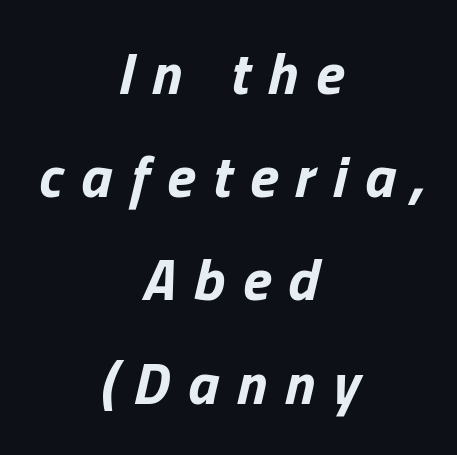
Words appear elongated and porous because spacing is wide. The glyphs are unaccompanied by any horizontal stroke below them. Centered paragraph, ragged on both sides. How heavy is the stroke? Heavy — this is a bold.
